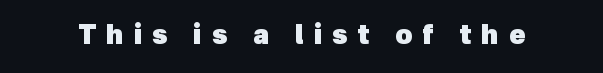
The image shows 26 px bold type; set unusually wide letter spacing (+0.38 em), not underlined.
